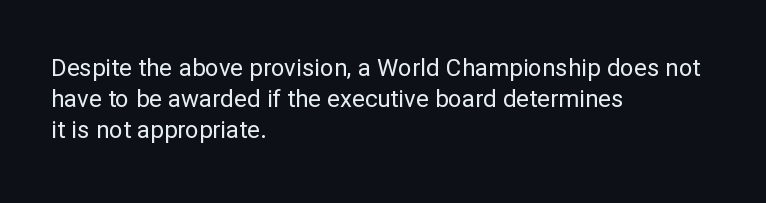
Q: Is the text bold? A: No.
Q: Is the text italic (slanted)? A: No, it is upright.
Q: Is the text underlined? A: No.
Q: How is the paragraph aligned? A: Left-aligned.
Q: Is the spacing between letters normal or unusually wide? A: Normal.
Q: Is the spacing between lines tight, normal or loose? A: Normal.
